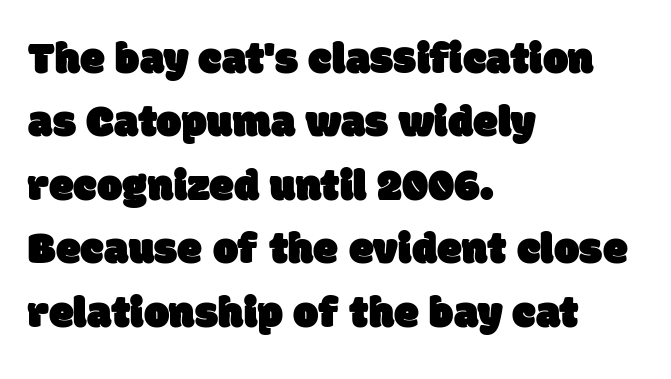
These lines are rendered in a variable-pitch font. The rag falls on the right side of this text block. Compared with typical paragraphs, the rows here are spaced about the same. A typesetter would label this face a sans. Short note: letters normally spaced.
